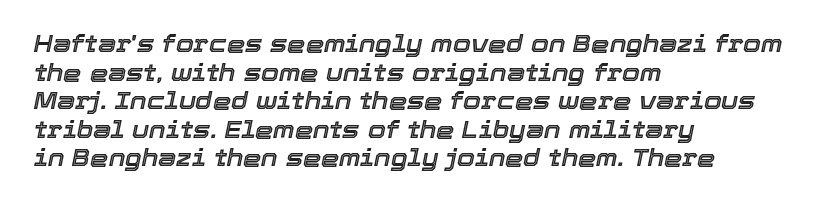
{"italic": "yes", "lean": "right", "slant_degrees": 12, "underline": "no", "align": "left", "line_spacing_ratio": 1.24, "letter_spacing": "normal", "letter_spacing_em": 0.0, "glyph_px": 23}
